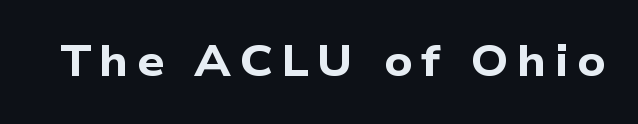
{"serif": "no", "bold": "yes", "weight": "bold", "width": "wide", "stroke_contrast": "low", "x_height": "medium", "monospaced": "no", "underline": "no", "glyph_px": 43}
